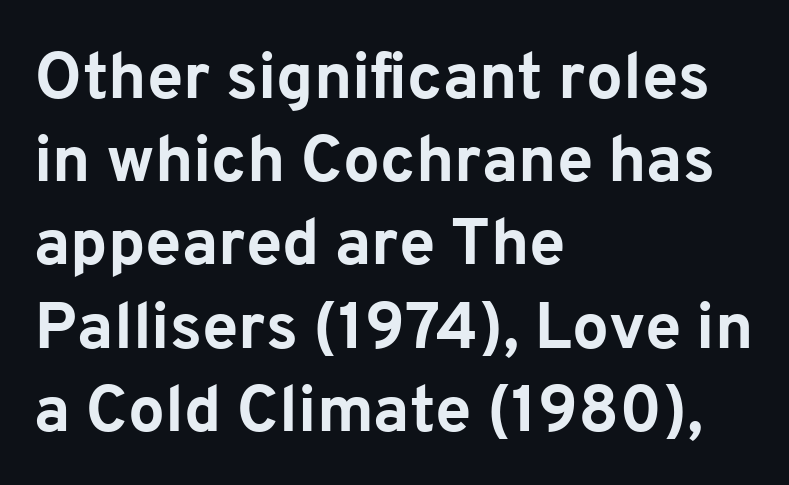
Quick note: underline off. Students, observe: this is what conventionally led text looks like. This sample uses an upright cut, with every glyph sitting square on the baseline. Is this a fixed-width face? No — the glyphs have proportional, varying widths.
